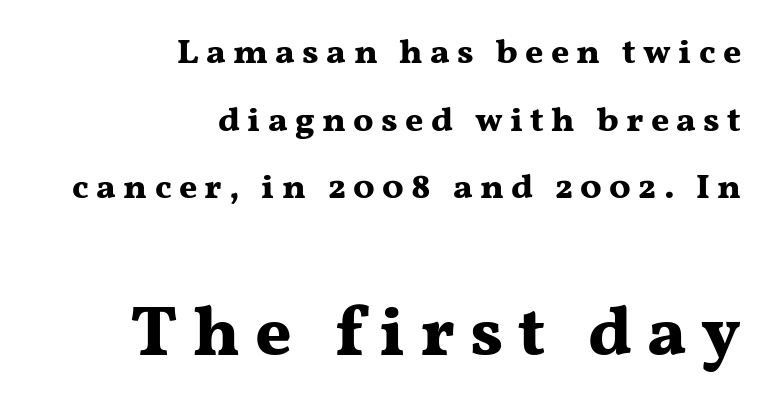
Is the lower block the larger one? Yes — the lower block carries the bigger type. This is serif lettering, the kind often seen in printed books. Check the space under the baseline: it is left empty. Its strokes are broad and dark, the hallmark of bold type.
